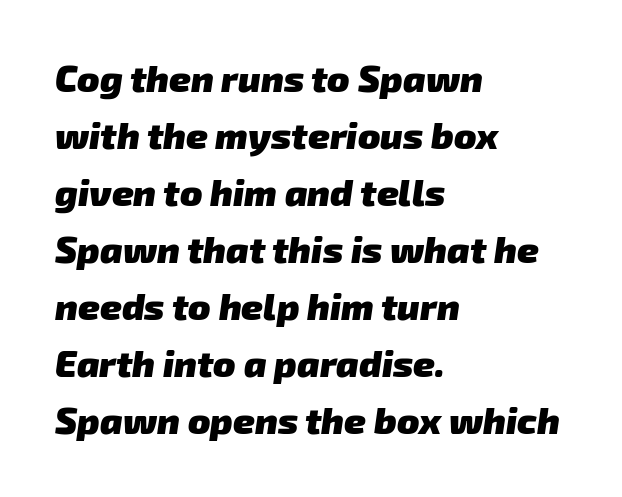
{"serif": "no", "bold": "yes", "weight": "heavy", "width": "normal", "stroke_contrast": "low", "x_height": "medium", "monospaced": "no", "underline": "no", "align": "left", "line_spacing": "normal", "line_spacing_ratio": 1.54, "letter_spacing": "normal", "letter_spacing_em": 0.0, "glyph_px": 37}
